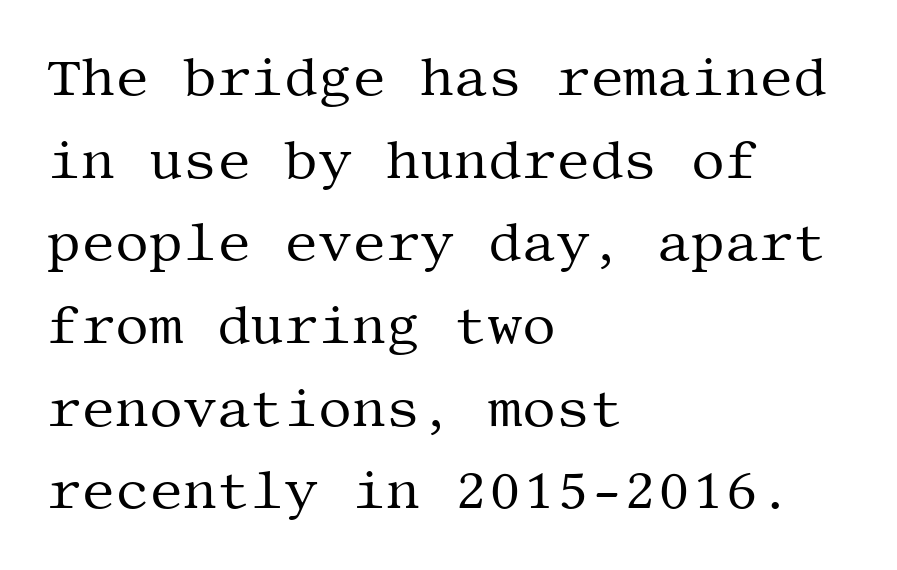
{"serif": "yes", "italic": "no", "bold": "no", "weight": "regular", "width": "normal", "stroke_contrast": "medium", "x_height": "large", "underline": "no", "align": "left", "line_spacing": "normal", "line_spacing_ratio": 1.56, "letter_spacing": "normal", "letter_spacing_em": 0.0, "glyph_px": 53}
